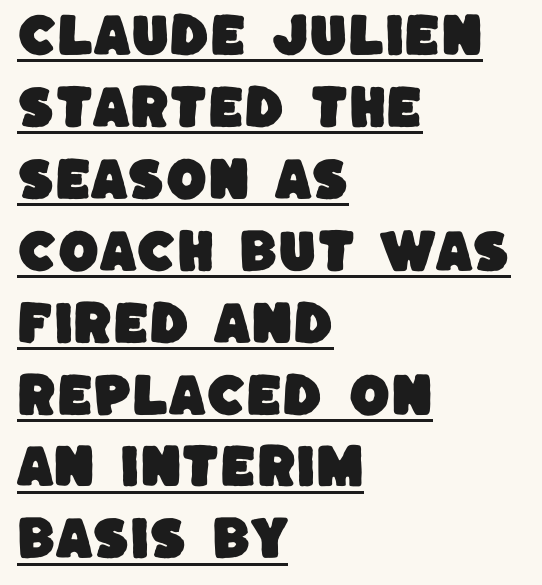
The image shows 47 px sans-serif type; set left-aligned, normal line spacing (1.53x), normal letter spacing, underlined; low stroke contrast and a large x-height.
